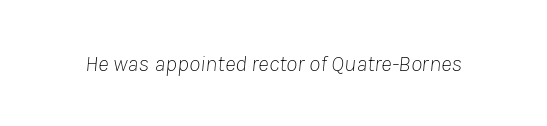
On a weight scale, this lands at 450 or below. The horizontal fit of the characters is conventional and even. The glyphs are unaccompanied by any horizontal stroke below them. The lettering tilts uniformly, giving the passage an italic look.
